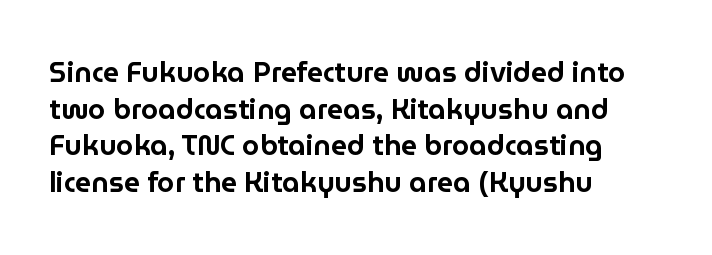
Q: Is the text italic (slanted)? A: No, it is upright.
Q: Is the typeface a serif or a sans-serif typeface? A: Sans-serif.
Q: Is the text underlined? A: No.
Q: How is the paragraph aligned? A: Left-aligned.
Q: Is the spacing between letters normal or unusually wide? A: Normal.
Q: Is the spacing between lines tight, normal or loose? A: Normal.
Q: Width (condensed, normal, or wide)? A: Normal.
Q: Stroke contrast? A: Low.
Q: x-height? A: Medium.
Q: Monospaced? A: No.
